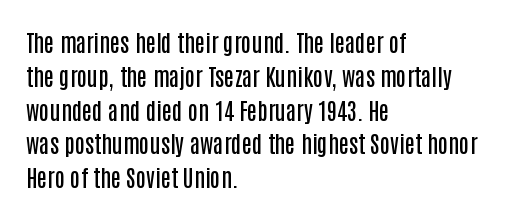
Upright lettering throughout. Reading down the block, your eye returns to a fixed left position each line. Strokes here are thickened, but only to semibold level. Evenly set lines give the paragraph a standard silhouette. Standard letterfit; no display-style spreading of the glyphs. Clear beneath every line of the passage.
